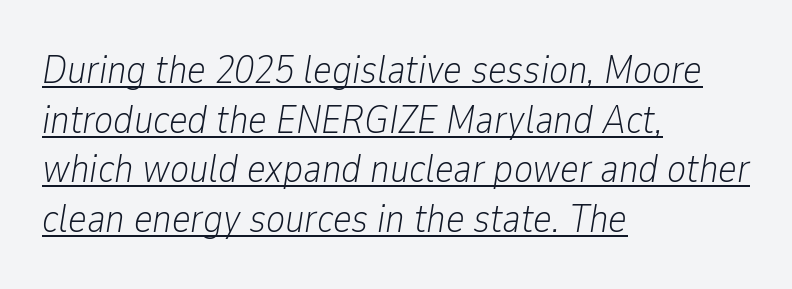
{"italic": "yes", "lean": "right", "slant_degrees": 9, "bold": "no", "weight": "light", "width": "condensed", "stroke_contrast": "low", "x_height": "medium", "monospaced": "no", "underline": "yes", "align": "left", "line_spacing_ratio": 1.24, "letter_spacing": "normal", "letter_spacing_em": 0.0, "glyph_px": 40}
